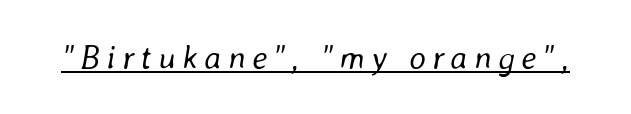
The image shows 33 px regular-weight type, italic (leaning right); set underlined; low stroke contrast and a medium x-height.
